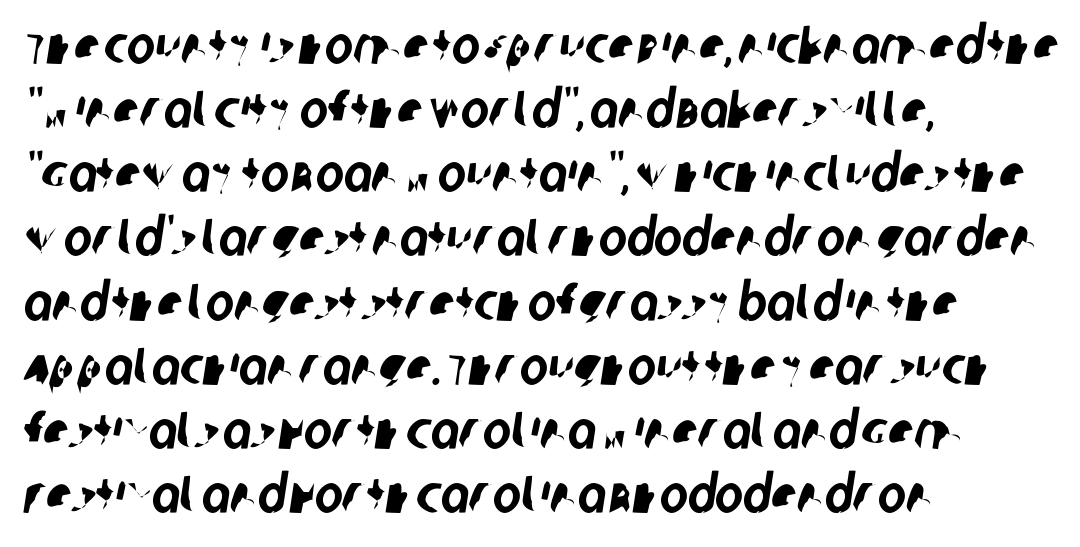
Q: Is the typeface a serif or a sans-serif typeface? A: Sans-serif.
Q: Is the text underlined? A: No.
Q: How is the paragraph aligned? A: Left-aligned.
Q: Is the spacing between letters normal or unusually wide? A: Normal.
Q: Width (condensed, normal, or wide)? A: Condensed.
Q: Stroke contrast? A: Low.
Q: x-height? A: Large.
Q: Monospaced? A: No.
